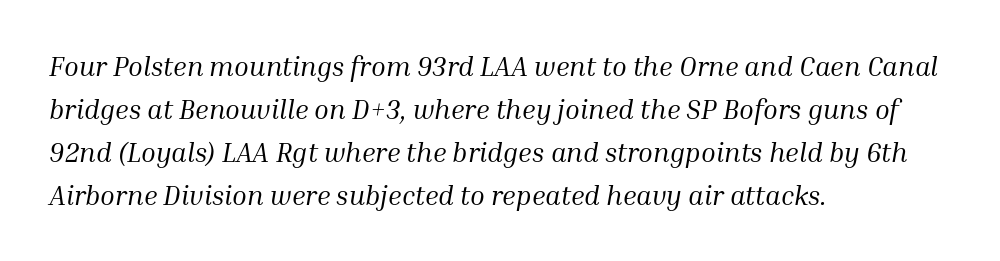
{"italic": "yes", "lean": "right", "slant_degrees": 10, "bold": "no", "underline": "no", "align": "left", "line_spacing": "normal", "line_spacing_ratio": 1.59, "letter_spacing": "normal", "letter_spacing_em": 0.0, "glyph_px": 27}
